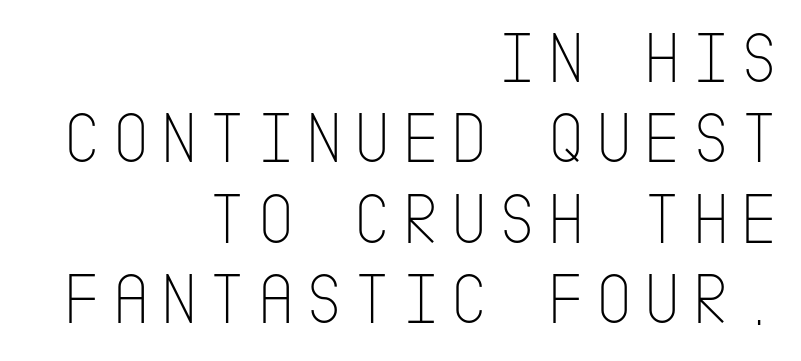
Q: Is the text bold? A: No.
Q: Is the text italic (slanted)? A: No, it is upright.
Q: Is the typeface a serif or a sans-serif typeface? A: Sans-serif.
Q: Is the text underlined? A: No.
Q: How is the paragraph aligned? A: Right-aligned.
Q: Is the spacing between lines tight, normal or loose? A: Tight.
Q: Width (condensed, normal, or wide)? A: Condensed.
Q: Stroke contrast? A: Low.
Q: x-height? A: Large.
